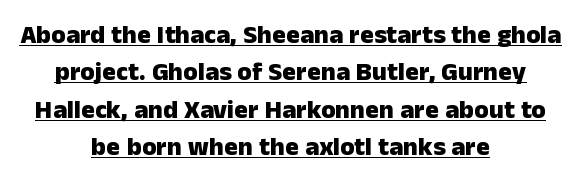
{"italic": "no", "bold": "yes", "underline": "yes", "align": "center", "line_spacing": "normal", "line_spacing_ratio": 1.44, "letter_spacing": "normal", "letter_spacing_em": 0.0, "glyph_px": 26}
